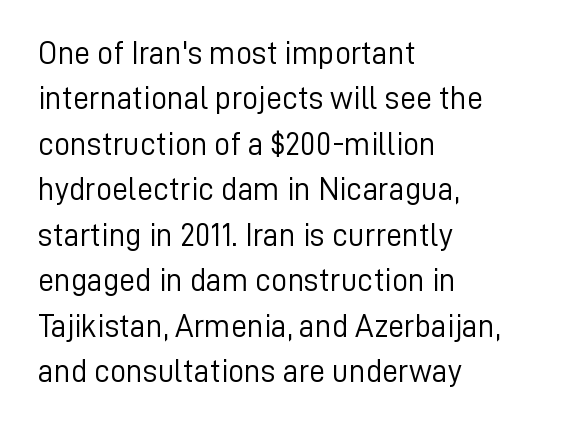
The image shows 32 px light sans-serif type, upright; set left-aligned, normal line spacing (1.42x), normal letter spacing, not underlined; low stroke contrast and a medium x-height.
